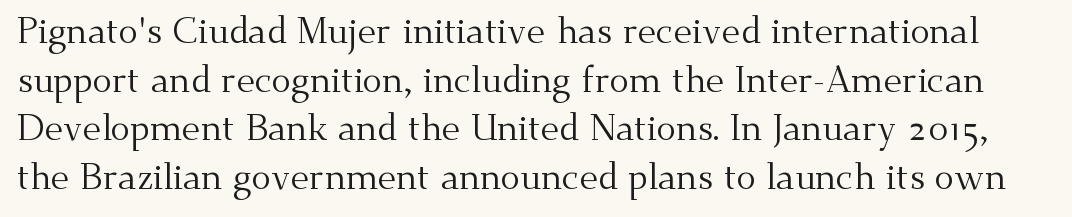
Counters stay open thanks to moderate or lighter strokes. The rendering uses a moderate line-height, typical for paragraphs. Is the letter spacing exaggerated? No — it looks like the ordinary default. A typesetter would call this proportional, since set widths differ per character. Honestly, there is no underline to notice here at all. A roman cut, with each character standing at attention.
